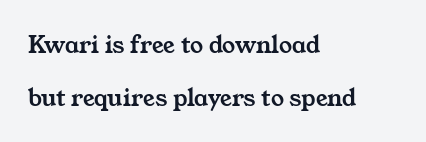
{"underline": "no", "align": "left", "line_spacing": "loose", "line_spacing_ratio": 2.02, "letter_spacing": "normal", "letter_spacing_em": 0.0, "glyph_px": 26}
